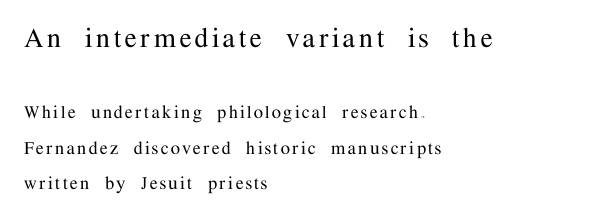
Size hierarchy here favors the leading block over the trailing one. A classic flush-left, rag-right setting is used for this passage. Posture: straight, roman, zero tilt. Bare-footed words on every line.
